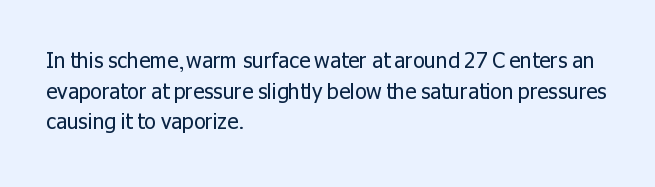
Q: Is the text bold? A: No.
Q: Is the text italic (slanted)? A: No, it is upright.
Q: Is the text underlined? A: No.
Q: How is the paragraph aligned? A: Left-aligned.
Q: Is the spacing between letters normal or unusually wide? A: Normal.
Q: Is the spacing between lines tight, normal or loose? A: Normal.
